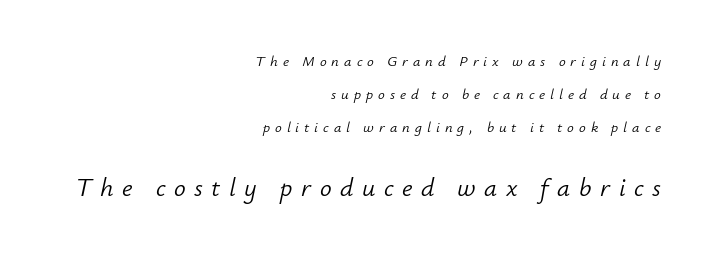
Q: Is the text bold? A: No.
Q: Is the text italic (slanted)? A: Yes, it leans right by about 12 degrees.
Q: Is the text underlined? A: No.
Q: How is the paragraph aligned? A: Right-aligned.
Q: Is the spacing between letters normal or unusually wide? A: Unusually wide.
Q: Is the spacing between lines tight, normal or loose? A: Loose.
Q: Which block of text is set in a larger size, the first (top) or the second (bottom)? A: The second (bottom) one.
